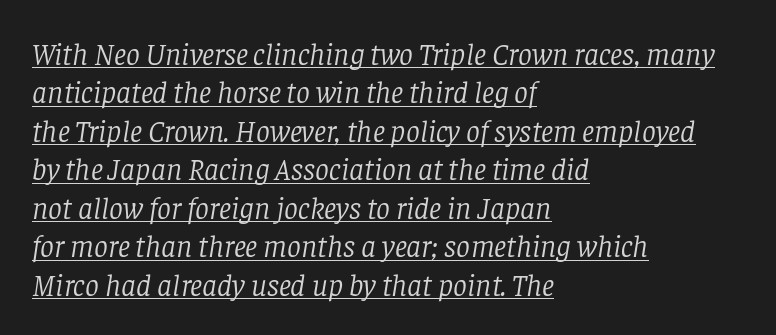
The image shows 31 px light serif type, italic (leaning right); set left-aligned, line spacing 1.24x, normal letter spacing, underlined; low stroke contrast and a large x-height.
